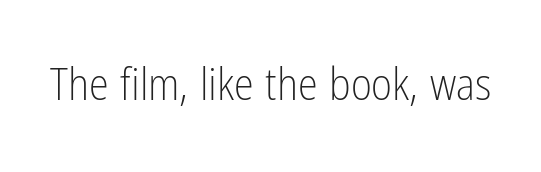
{"serif": "no", "italic": "no", "bold": "no", "weight": "light", "width": "condensed", "stroke_contrast": "low", "x_height": "medium", "monospaced": "no", "underline": "no", "letter_spacing": "normal", "letter_spacing_em": 0.0, "glyph_px": 45}
